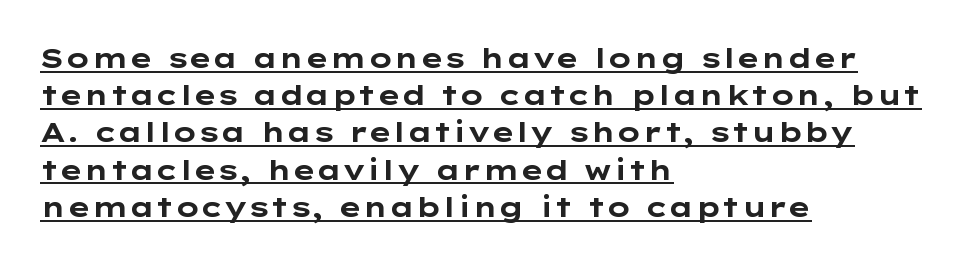
{"serif": "no", "italic": "no", "bold": "yes", "weight": "bold", "width": "wide", "stroke_contrast": "low", "x_height": "medium", "monospaced": "no", "underline": "yes", "align": "left", "line_spacing": "normal", "line_spacing_ratio": 1.33, "letter_spacing": "normal", "letter_spacing_em": 0.0, "glyph_px": 28}
